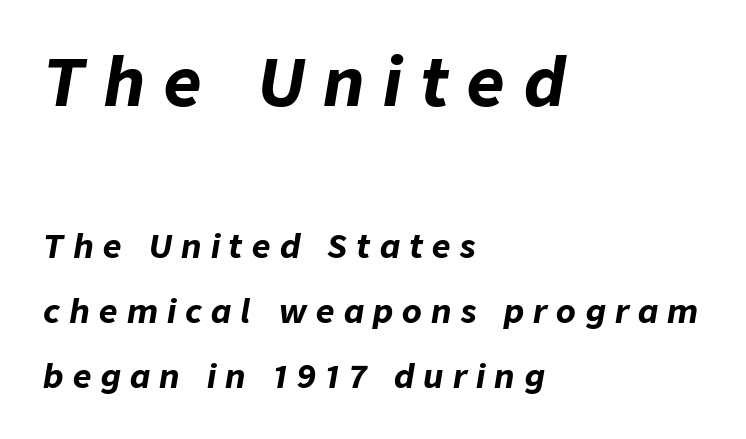
The image shows 65 px bold type, italic (leaning right); set left-aligned, loose line spacing (2.03x), unusually wide letter spacing (+0.29 em), not underlined; the first (top) block is 2.03x larger; low stroke contrast and a medium x-height.
